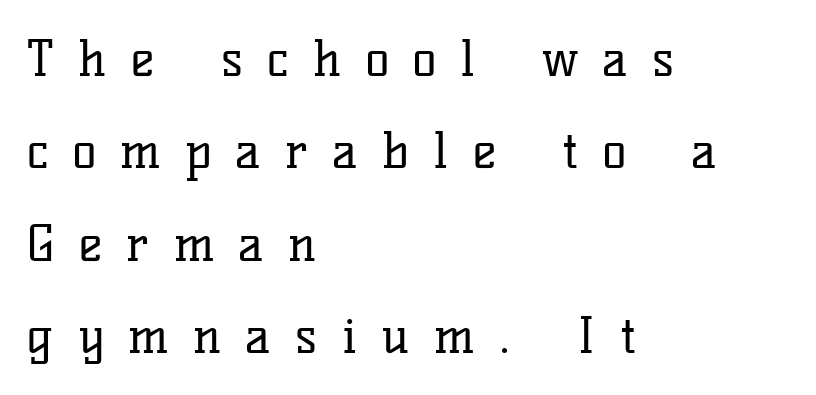
{"serif": "yes", "italic": "no", "bold": "no", "weight": "regular", "width": "normal", "stroke_contrast": "low", "x_height": "medium", "monospaced": "no", "underline": "no", "align": "left", "line_spacing_ratio": 1.85, "letter_spacing": "wide", "letter_spacing_em": 0.49, "glyph_px": 50}
